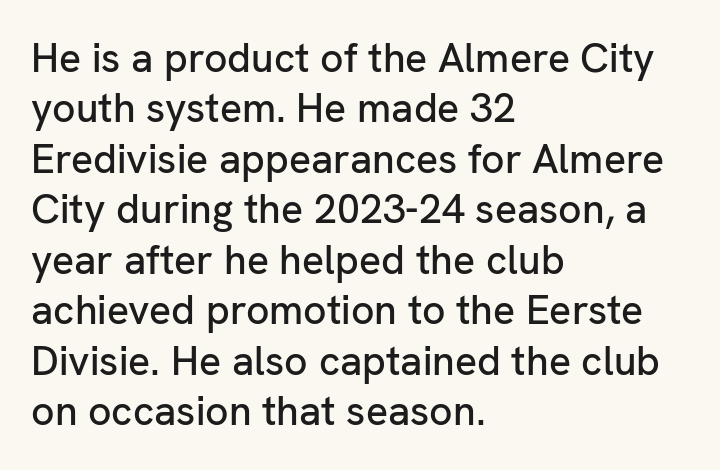
The image shows 41 px sans-serif type, upright; set left-aligned, line spacing 1.23x, normal letter spacing, not underlined; low stroke contrast and a medium x-height.
